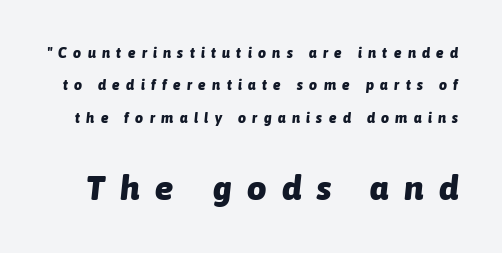
Heavy-handed strokes throughout: this text is bold. In terms of posture, this sample is oblique. Tracking here is generous; glyphs stand well apart from one another. Descenders are the only things crossing below the line.
